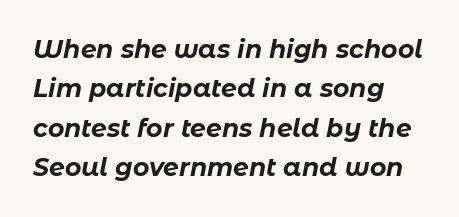
The image shows 25 px bold type, italic (leaning right); set left-aligned, normal line spacing (1.58x), normal letter spacing, not underlined.
